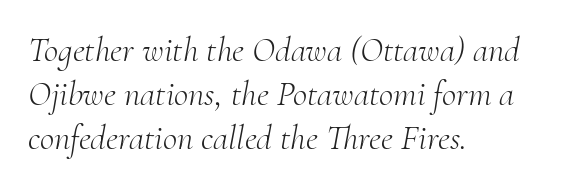
{"serif": "yes", "italic": "yes", "lean": "right", "slant_degrees": 10, "bold": "no", "weight": "light", "width": "normal", "stroke_contrast": "medium", "x_height": "small", "monospaced": "no", "underline": "no", "align": "left", "line_spacing": "normal", "line_spacing_ratio": 1.26, "letter_spacing": "normal", "letter_spacing_em": 0.0, "glyph_px": 35}
